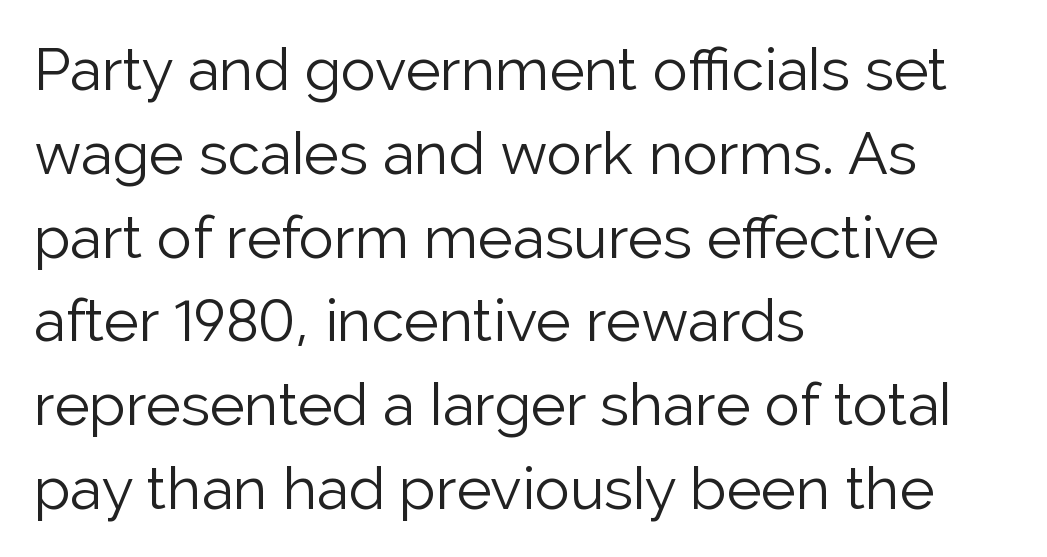
The rendering uses natural spacing where letterforms have individual widths. Beneath every word, the page is bare. This sample keeps an unexceptional amount of space between lines. The designer went with a sans here, leaving each stem footless. A roman cut, with each character standing at attention. The typesetter chose a ragged-right arrangement here.
